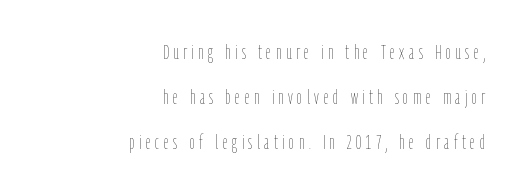
Q: Is the text bold? A: No.
Q: Is the text italic (slanted)? A: No, it is upright.
Q: Is the text underlined? A: No.
Q: How is the paragraph aligned? A: Right-aligned.
Q: Is the spacing between letters normal or unusually wide? A: Unusually wide.
Q: Is the spacing between lines tight, normal or loose? A: Loose.
